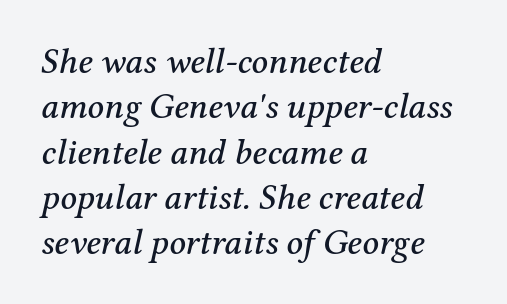
Q: Is the text italic (slanted)? A: Yes, it leans right by about 12 degrees.
Q: Is the typeface a serif or a sans-serif typeface? A: Serif.
Q: Is the text underlined? A: No.
Q: How is the paragraph aligned? A: Left-aligned.
Q: Is the spacing between letters normal or unusually wide? A: Normal.
Q: Is the spacing between lines tight, normal or loose? A: Normal.
Q: Width (condensed, normal, or wide)? A: Normal.
Q: Stroke contrast? A: Medium.
Q: x-height? A: Medium.
Q: Monospaced? A: No.
